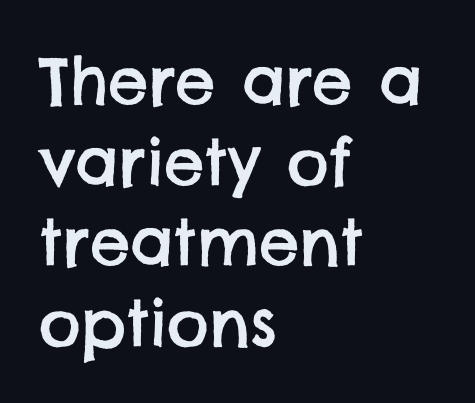
Compared with typical body copy, the letter spacing here is the same. This sample has the flowing, uneven cadence of proportional lettering. Stroke terminals: plain, sans-serif. Whoever set this chose a conventional vertical rhythm. This rendering features lettering with no underline. The rendering anchors every line to the left-hand side.
